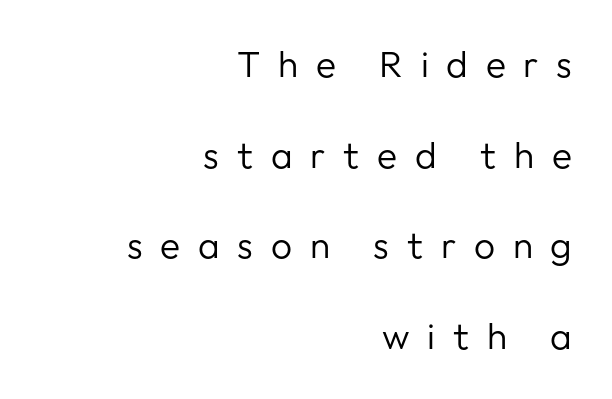
Q: Is the text bold? A: No.
Q: Is the text italic (slanted)? A: No, it is upright.
Q: Is the typeface a serif or a sans-serif typeface? A: Sans-serif.
Q: Is the text underlined? A: No.
Q: How is the paragraph aligned? A: Right-aligned.
Q: Is the spacing between letters normal or unusually wide? A: Unusually wide.
Q: Is the spacing between lines tight, normal or loose? A: Loose.
Q: Width (condensed, normal, or wide)? A: Normal.
Q: Stroke contrast? A: Low.
Q: x-height? A: Medium.
Q: Monospaced? A: No.
